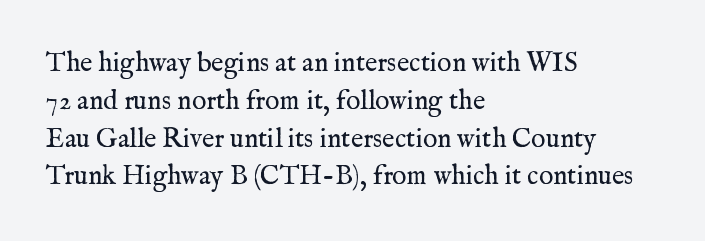
Short note: letters normally spaced. These lines are set flush left with a ragged right edge. The passage shown is not bold in any degree. Rows of type keep a routine distance in the vertical direction. This is the regular roman posture of the typeface.
